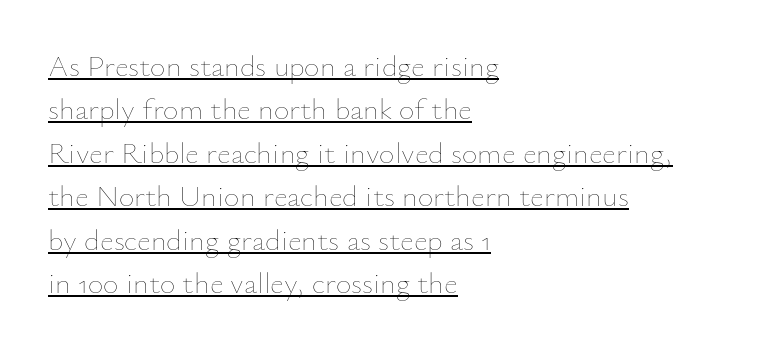
{"italic": "no", "bold": "no", "weight": "thin", "width": "normal", "stroke_contrast": "low", "x_height": "small", "monospaced": "no", "underline": "yes", "align": "left", "line_spacing": "normal", "line_spacing_ratio": 1.45, "letter_spacing": "normal", "letter_spacing_em": 0.0, "glyph_px": 30}
